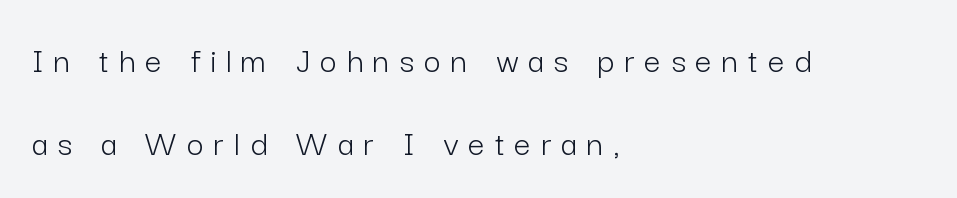
Q: Is the text bold? A: No.
Q: Is the text italic (slanted)? A: No, it is upright.
Q: Is the typeface a serif or a sans-serif typeface? A: Sans-serif.
Q: Is the text underlined? A: No.
Q: How is the paragraph aligned? A: Left-aligned.
Q: Is the spacing between letters normal or unusually wide? A: Unusually wide.
Q: Is the spacing between lines tight, normal or loose? A: Loose.
Q: Width (condensed, normal, or wide)? A: Normal.
Q: Stroke contrast? A: Low.
Q: x-height? A: Medium.
Q: Monospaced? A: No.
